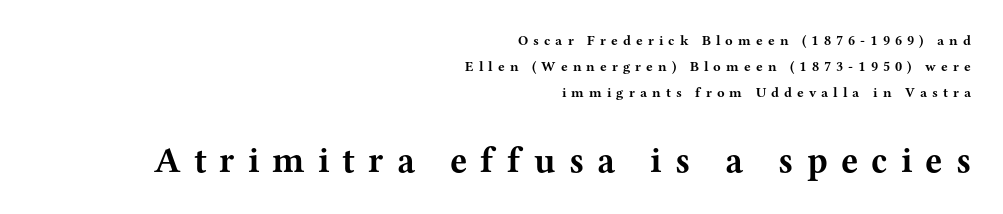
The rendering inserts visible extra space after every character. Note: serifs present on the glyphs. If you drew a line through each stem, it would be perfectly vertical. A full-strength bold gives these letters their thick strokes. The baseline area is clear.
